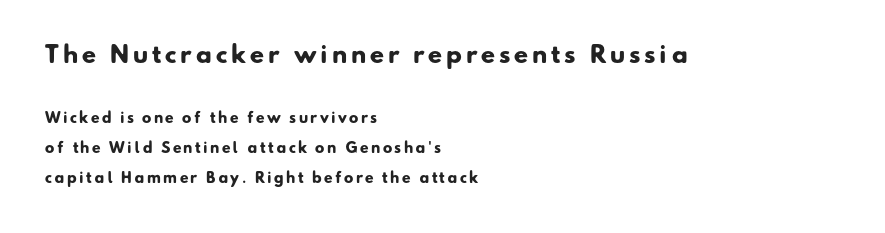
The image shows 23 px bold type; set left-aligned, loose line spacing (2.13x), not underlined; the first (top) block is 1.64x larger.
